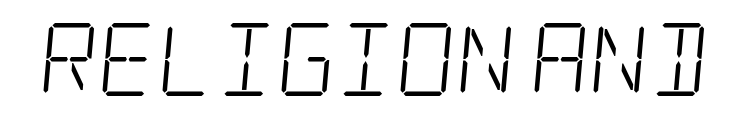
{"serif": "yes", "bold": "no", "weight": "light", "width": "condensed", "stroke_contrast": "low", "x_height": "large", "underline": "no", "letter_spacing": "normal", "letter_spacing_em": 0.0, "glyph_px": 73}
